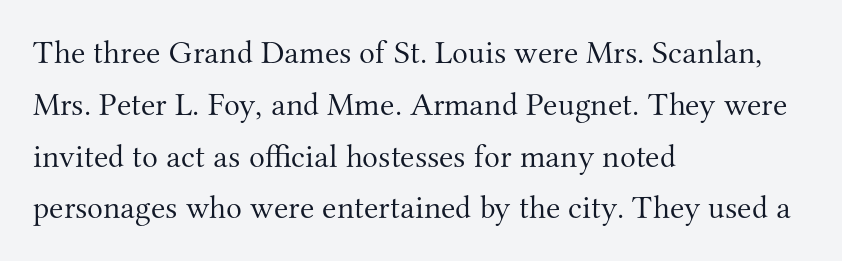
{"serif": "yes", "italic": "no", "bold": "no", "weight": "light", "width": "normal", "stroke_contrast": "medium", "x_height": "small", "monospaced": "no", "underline": "no", "align": "left", "line_spacing": "normal", "line_spacing_ratio": 1.57, "letter_spacing": "normal", "letter_spacing_em": 0.0, "glyph_px": 33}
